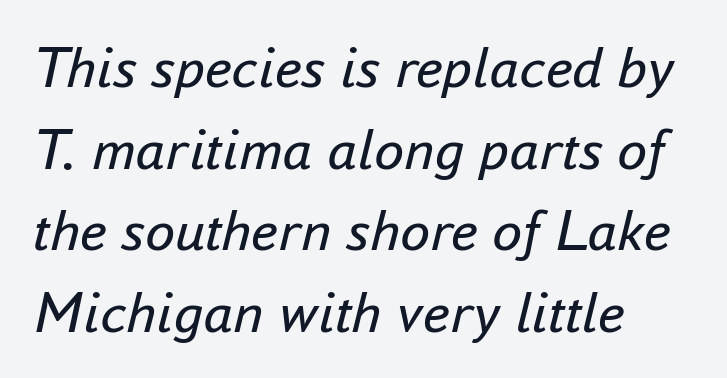
The image shows 60 px regular-weight type, italic (leaning right); set left-aligned, normal line spacing (1.36x), normal letter spacing, not underlined; low stroke contrast and a small x-height.
